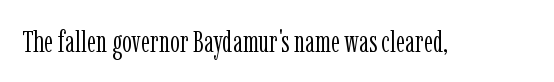
The image shows 31 px light, condensed serif type, upright; set normal letter spacing, not underlined; low stroke contrast and a medium x-height.
